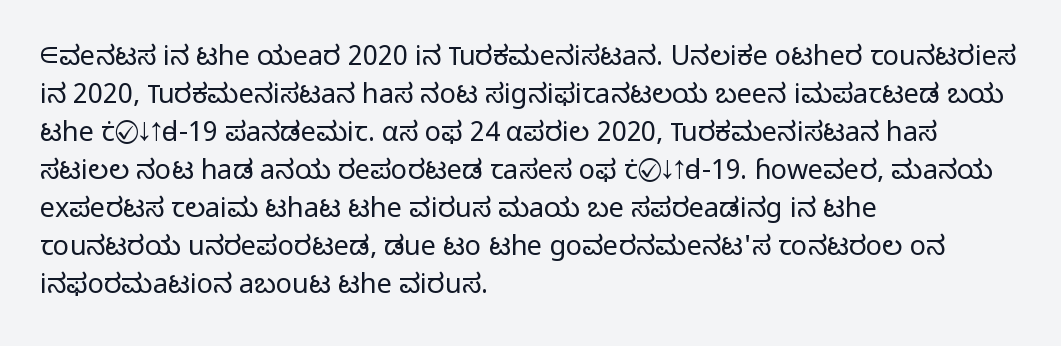
Q: Is the text bold? A: No.
Q: Is the text italic (slanted)? A: No, it is upright.
Q: Is the text underlined? A: No.
Q: How is the paragraph aligned? A: Left-aligned.
Q: Is the spacing between letters normal or unusually wide? A: Normal.
Q: Is the spacing between lines tight, normal or loose? A: Normal.
